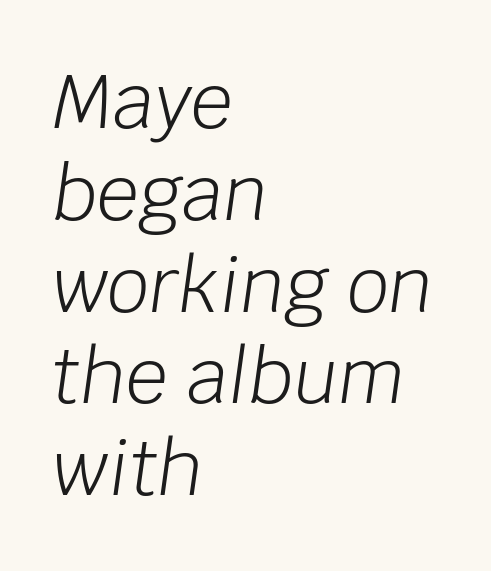
The glyphs look as if they've been sheared to an angle. Compared with typical body copy, the letter spacing here is the same. The setting favours the left margin, as ordinary paragraphs usually do. Think of a printed novel: that variable character pitch is what you see here. The words here are not underlined. The weight would be labelled regular, book, light, or lighter still.
